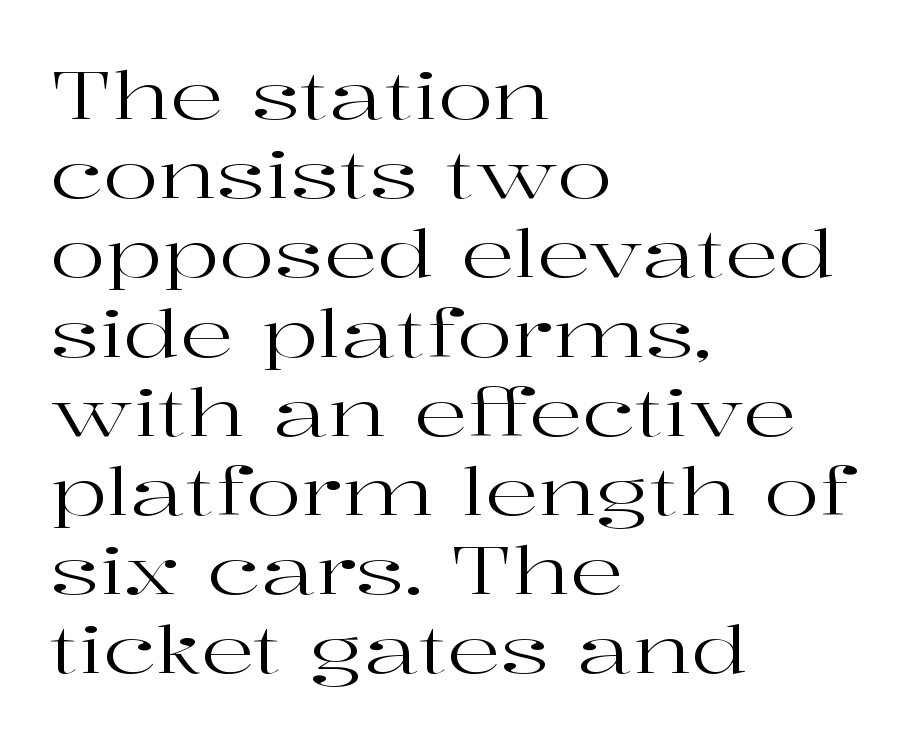
Caption: standard tracking, unaltered. Yep, those are serifs on the letters. Posture: straight, roman, zero tilt. These lines stack with their left ends in a neat column. A quiet, ordinary-to-light weight characterises the typeface. Spacing verdict: proportional, widths tailored to each character.
